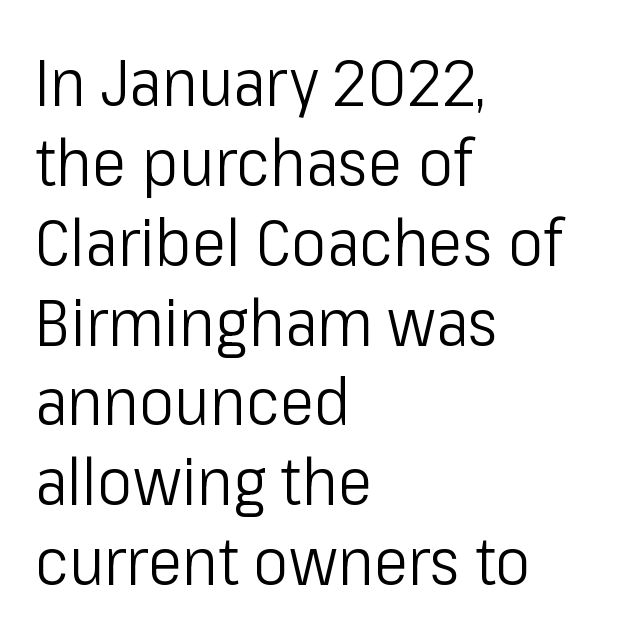
{"serif": "no", "italic": "no", "bold": "no", "weight": "light", "width": "condensed", "stroke_contrast": "low", "x_height": "medium", "monospaced": "no", "underline": "no", "align": "left", "line_spacing_ratio": 1.21, "letter_spacing": "normal", "letter_spacing_em": 0.0, "glyph_px": 66}
